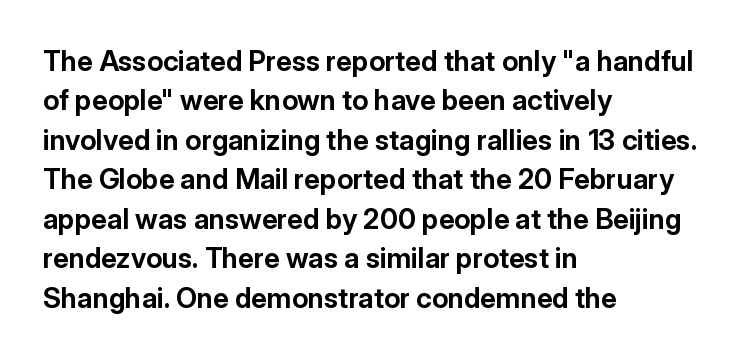
Q: Is the text bold? A: Yes.
Q: Is the text italic (slanted)? A: No, it is upright.
Q: Is the typeface a serif or a sans-serif typeface? A: Sans-serif.
Q: Is the text underlined? A: No.
Q: How is the paragraph aligned? A: Left-aligned.
Q: Is the spacing between letters normal or unusually wide? A: Normal.
Q: Is the spacing between lines tight, normal or loose? A: Normal.
Q: Width (condensed, normal, or wide)? A: Normal.
Q: Stroke contrast? A: Low.
Q: x-height? A: Medium.
Q: Monospaced? A: No.
